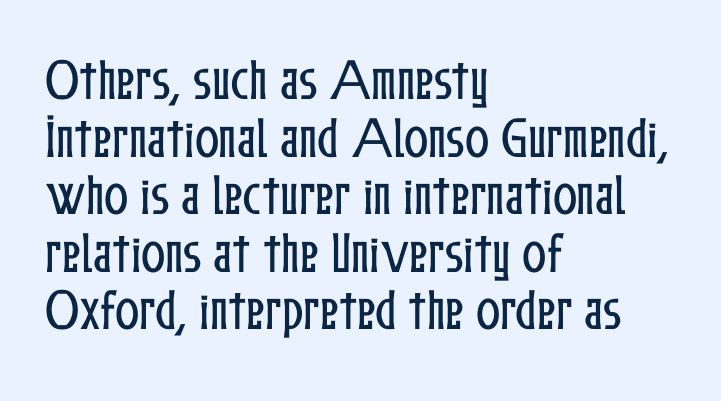
{"italic": "no", "width": "condensed", "stroke_contrast": "low", "x_height": "medium", "monospaced": "no", "underline": "no", "align": "left", "line_spacing": "normal", "line_spacing_ratio": 1.28, "letter_spacing": "normal", "letter_spacing_em": 0.0, "glyph_px": 45}
